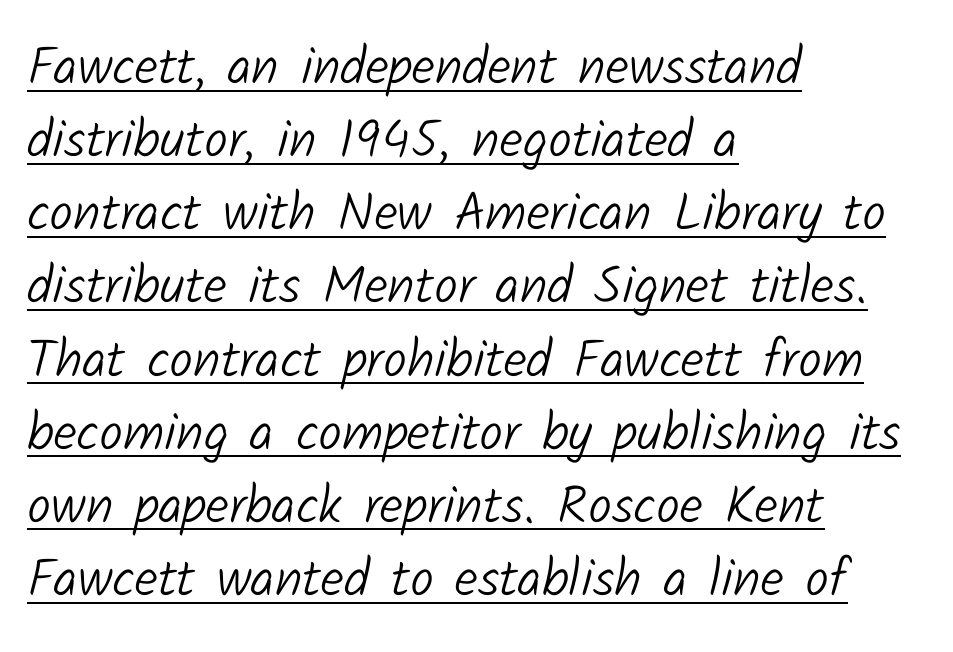
The rendering uses a moderate line-height, typical for paragraphs. Character widths vary here, with narrow letters taking less room than wide ones. Note: no serifs on the glyphs. The ragged edge is on the right, which tells us the setting is flush left. Decoration check: the copy is underlined.
